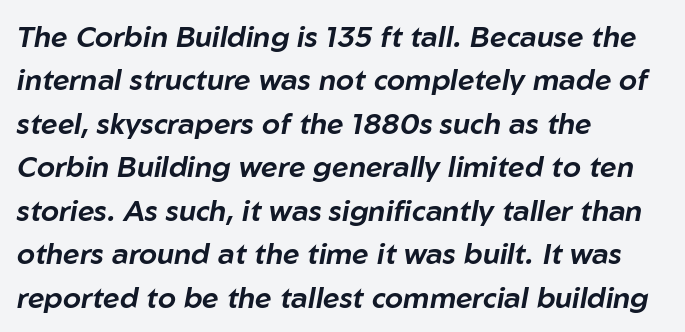
Q: Is the text italic (slanted)? A: Yes, it leans right by about 10 degrees.
Q: Is the text underlined? A: No.
Q: How is the paragraph aligned? A: Left-aligned.
Q: Is the spacing between letters normal or unusually wide? A: Normal.
Q: Is the spacing between lines tight, normal or loose? A: Normal.
Q: Width (condensed, normal, or wide)? A: Normal.
Q: Stroke contrast? A: Low.
Q: x-height? A: Medium.
Q: Monospaced? A: No.
